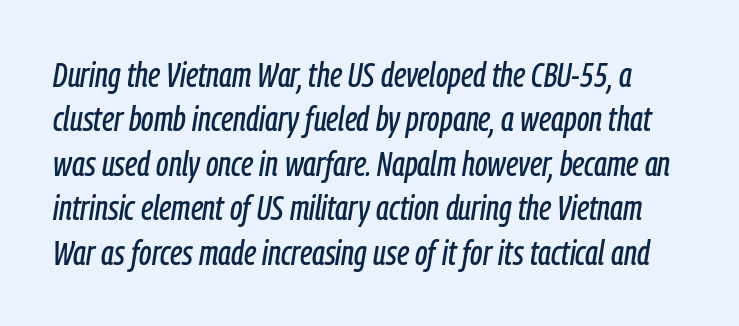
The image shows 35 px condensed type, italic (leaning right); set normal line spacing (1.27x), normal letter spacing, not underlined; low stroke contrast and a medium x-height.
